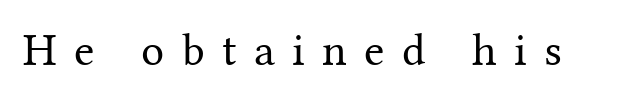
The image shows 46 px regular-weight serif type, upright; set unusually wide letter spacing (+0.38 em), not underlined; medium stroke contrast and a medium x-height.
